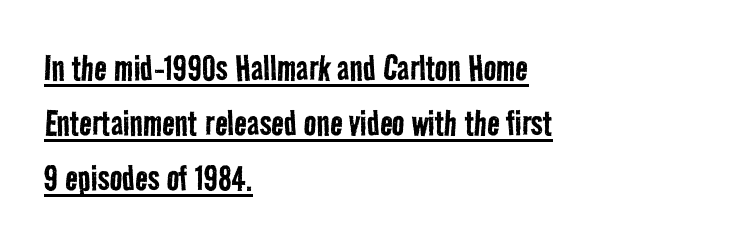
{"serif": "no", "bold": "no", "weight": "regular", "width": "condensed", "stroke_contrast": "low", "x_height": "medium", "monospaced": "no", "underline": "yes", "align": "left", "line_spacing": "normal", "line_spacing_ratio": 1.31, "letter_spacing": "normal", "letter_spacing_em": 0.0, "glyph_px": 42}
